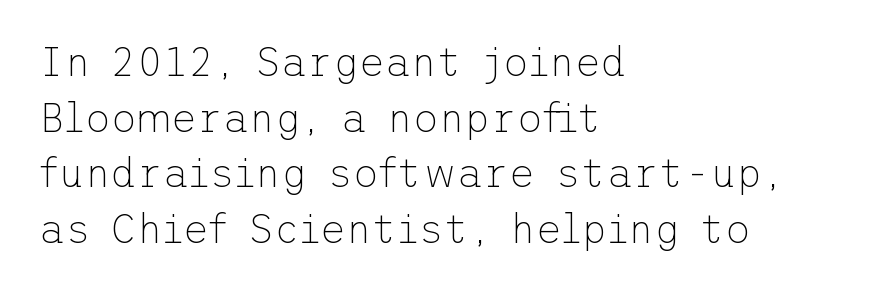
The image shows 40 px thin sans-serif type, upright; set left-aligned, normal line spacing (1.39x), normal letter spacing, not underlined; low stroke contrast and a medium x-height.
